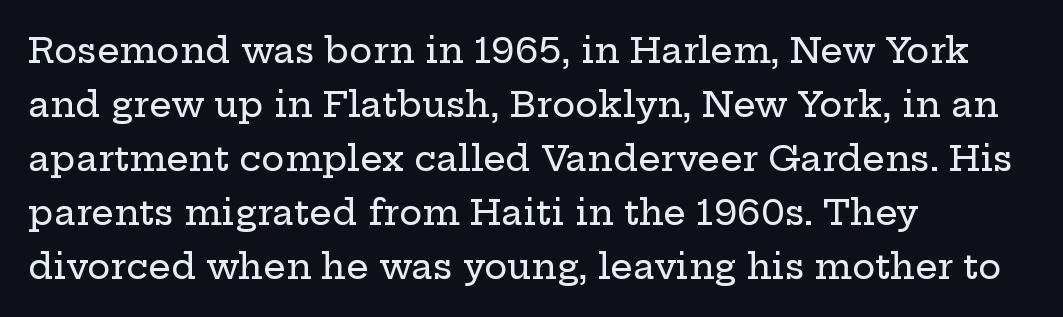
Q: Is the text italic (slanted)? A: No, it is upright.
Q: Is the typeface a serif or a sans-serif typeface? A: Serif.
Q: Is the text underlined? A: No.
Q: How is the paragraph aligned? A: Left-aligned.
Q: Is the spacing between letters normal or unusually wide? A: Normal.
Q: Is the spacing between lines tight, normal or loose? A: Normal.
Q: Width (condensed, normal, or wide)? A: Wide.
Q: Stroke contrast? A: Low.
Q: x-height? A: Medium.
Q: Monospaced? A: No.
